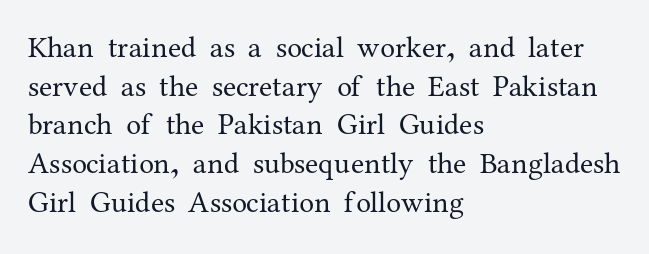
Q: Is the text bold? A: No.
Q: Is the text italic (slanted)? A: No, it is upright.
Q: Is the typeface a serif or a sans-serif typeface? A: Serif.
Q: Is the text underlined? A: No.
Q: How is the paragraph aligned? A: Left-aligned.
Q: Is the spacing between letters normal or unusually wide? A: Normal.
Q: Is the spacing between lines tight, normal or loose? A: Normal.
Q: Width (condensed, normal, or wide)? A: Normal.
Q: Stroke contrast? A: Medium.
Q: x-height? A: Medium.
Q: Monospaced? A: No.
